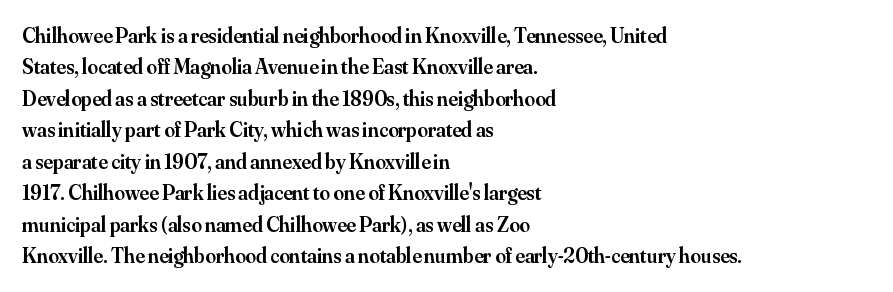
{"italic": "no", "bold": "semi", "underline": "no", "align": "left", "line_spacing": "normal", "line_spacing_ratio": 1.5, "letter_spacing": "normal", "letter_spacing_em": 0.0, "glyph_px": 21}
